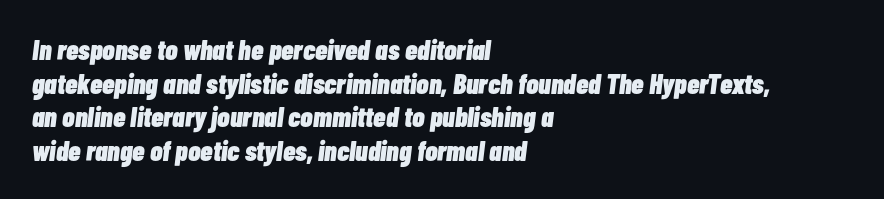
It's the slanting kind of type. Caption: standard tracking, unaltered. This sample has the flowing, uneven cadence of proportional lettering. The typesetting leans heavy: a genuine bold. A student would call this left alignment; a typographer would say flush left, rag right.
